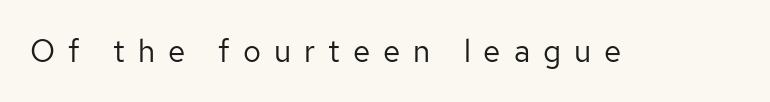
Substantial extra tracking has been applied to these lines. No extra ink here — the face is not bold. Just letters on the line, the space beneath them empty. The type family on display is of the sans-serif kind.
